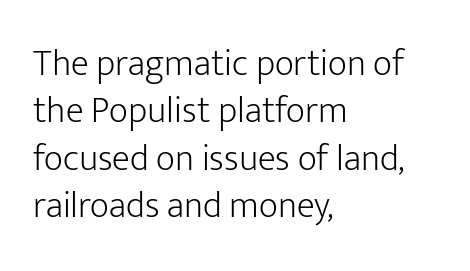
Q: Is the text bold? A: No.
Q: Is the text italic (slanted)? A: No, it is upright.
Q: Is the typeface a serif or a sans-serif typeface? A: Sans-serif.
Q: Is the text underlined? A: No.
Q: How is the paragraph aligned? A: Left-aligned.
Q: Is the spacing between letters normal or unusually wide? A: Normal.
Q: Is the spacing between lines tight, normal or loose? A: Normal.
Q: Width (condensed, normal, or wide)? A: Normal.
Q: Stroke contrast? A: Low.
Q: x-height? A: Medium.
Q: Monospaced? A: No.
